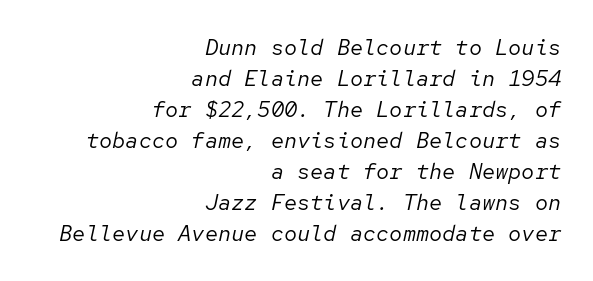
The image shows 22 px text type, italic (leaning right); set right-aligned, normal line spacing (1.41x), normal letter spacing, not underlined.
